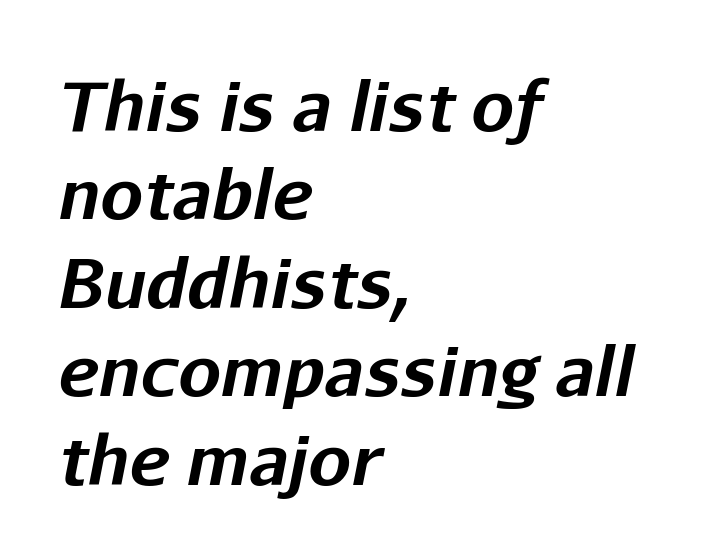
{"italic": "yes", "lean": "right", "slant_degrees": 11, "bold": "yes", "weight": "bold", "width": "normal", "stroke_contrast": "low", "x_height": "medium", "monospaced": "no", "underline": "no", "align": "left", "line_spacing": "normal", "line_spacing_ratio": 1.3, "letter_spacing": "normal", "letter_spacing_em": 0.0, "glyph_px": 68}
